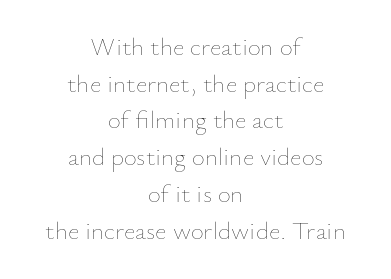
The rag falls on both sides of this text block equally. Rule under the text: the space is simply empty. Stem width sits at or under what a default text font uses. Vertically, the passage feels balanced, rows spaced as you'd expect.
